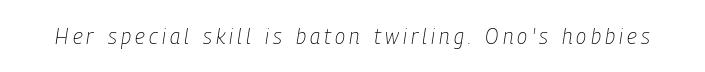
Q: Is the text bold? A: No.
Q: Is the text italic (slanted)? A: Yes, it leans right by about 9 degrees.
Q: Is the text underlined? A: No.
Q: Is the spacing between letters normal or unusually wide? A: Unusually wide.
